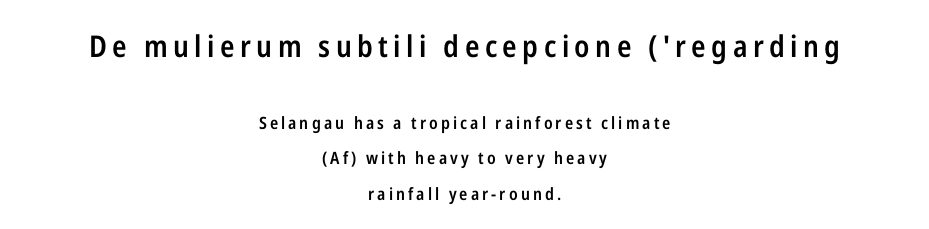
The image shows 30 px semibold, condensed sans-serif type, upright; set centered, loose line spacing (2.09x), not underlined; the first (top) block is 1.76x larger; low stroke contrast and a medium x-height.
